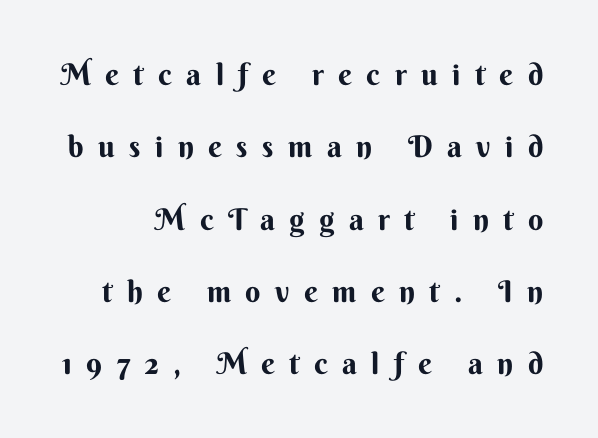
The image shows 30 px bold sans-serif type, upright; set loose line spacing (2.41x), unusually wide letter spacing (+0.48 em), not underlined; medium stroke contrast and a small x-height.
